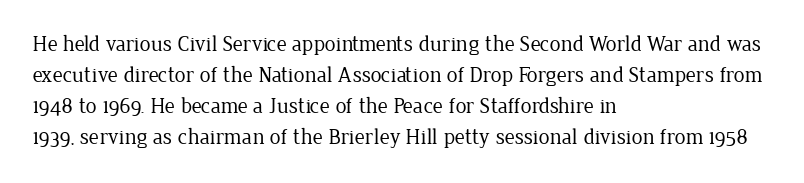
The words here are not underlined. Default kerning and tracking; the words read as compact shapes. The paragraph shown leans on its left margin. Posture: straight, roman, zero tilt. Vertical stems look standard width or narrower in stroke. Vertical spacing — default.
